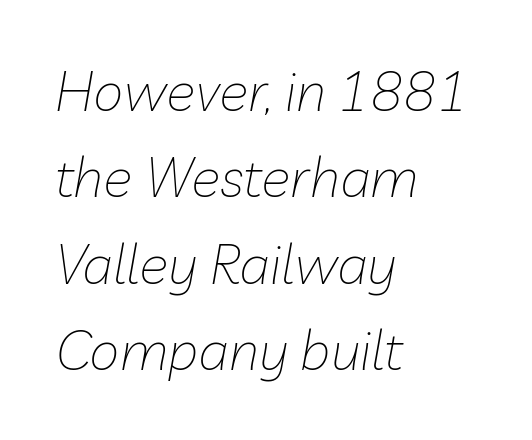
The image shows 55 px thin type, italic (leaning right); set left-aligned, normal line spacing (1.57x), normal letter spacing, not underlined; low stroke contrast and a medium x-height.
